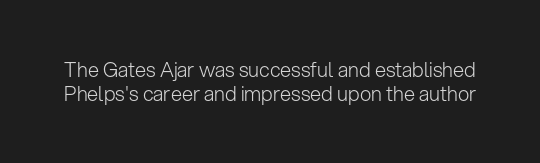
{"italic": "no", "bold": "no", "underline": "no", "line_spacing_ratio": 1.18, "letter_spacing": "normal", "letter_spacing_em": 0.0, "glyph_px": 20}
